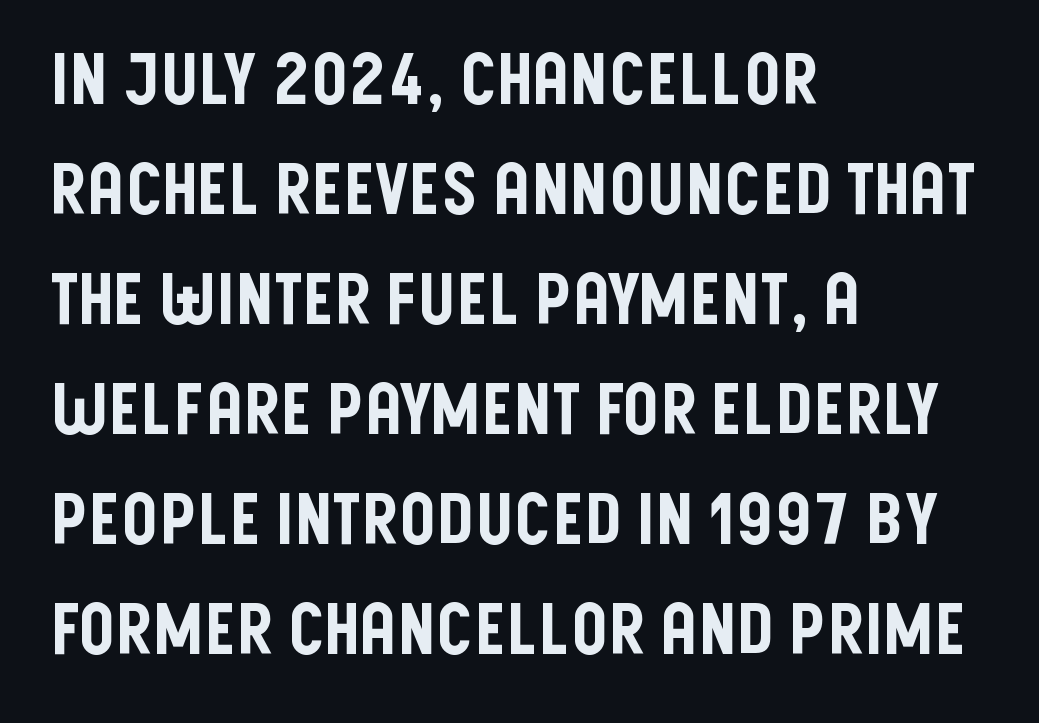
This sample uses an upright cut, with every glyph sitting square on the baseline. Default kerning and tracking; the words read as compact shapes. The font family rendered here belongs to the sans-serif group. Anything drawn beneath the words? Only blank space.
